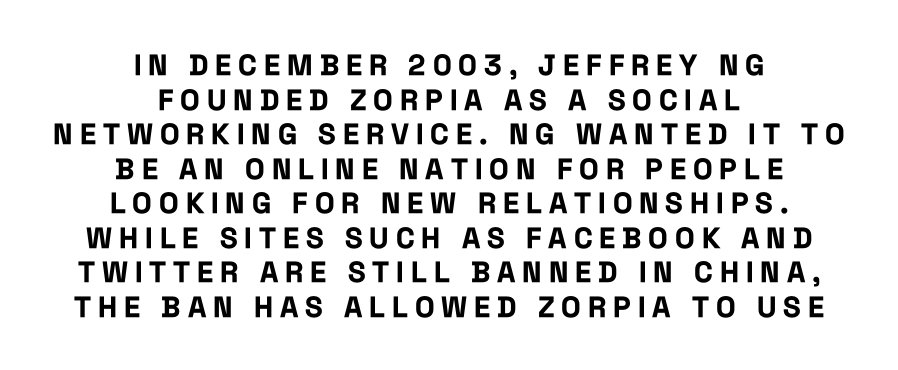
Unmarked baselines from the first word to the last. A centered setting, common on invitations and titles, is used for this passage. Upright lettering throughout. Nope, no serifs anywhere on these letters.
